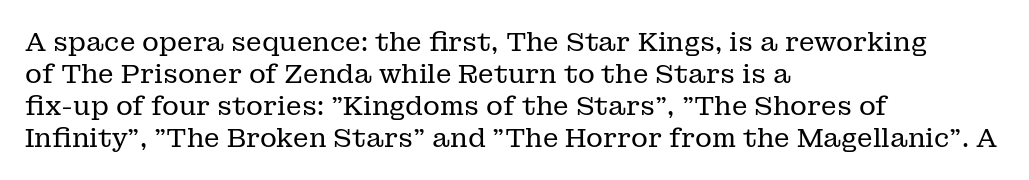
The image shows 26 px text type, upright; set left-aligned, line spacing 1.23x, normal letter spacing, not underlined.
